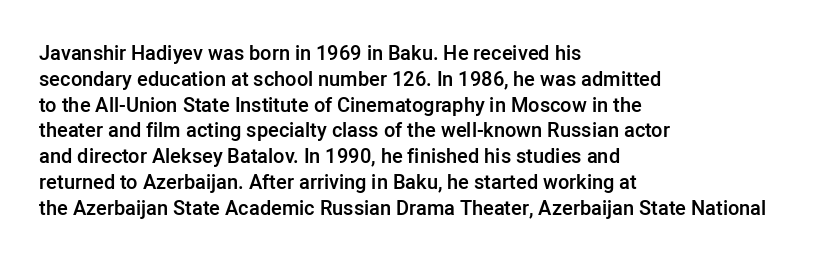
This is the in-between weight designers call semibold or demi. The passage is arranged the way most books set body copy — flush left. No word sits above an underline. Normally led — the rows are evenly, conventionally spaced. Observe the ordinary spacing: letters are neighbours, not strangers. The type sits square on the baseline with zero lean.
